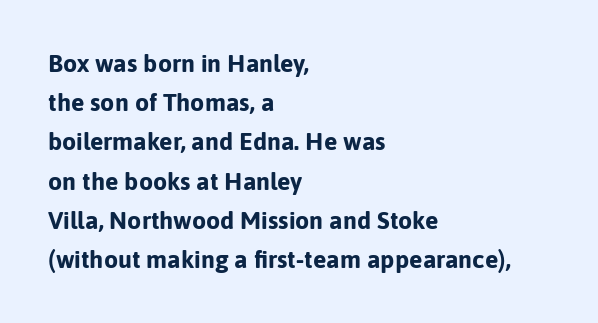
{"italic": "no", "bold": "yes", "underline": "no", "align": "left", "line_spacing": "normal", "line_spacing_ratio": 1.57, "letter_spacing": "normal", "letter_spacing_em": 0.0, "glyph_px": 25}
